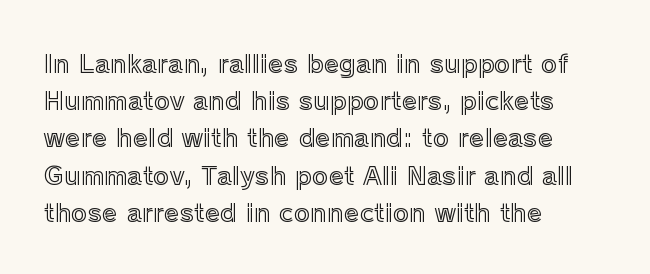
{"italic": "no", "underline": "no", "align": "left", "line_spacing": "normal", "line_spacing_ratio": 1.49, "letter_spacing": "normal", "letter_spacing_em": 0.0, "glyph_px": 25}
